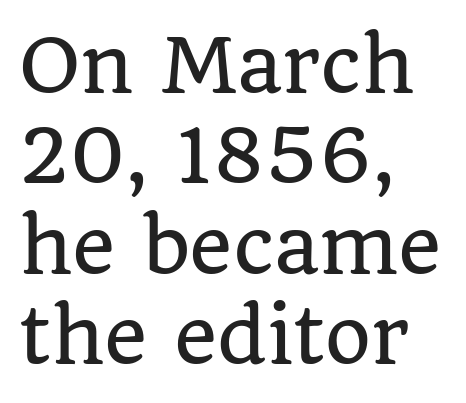
The image shows 74 px serif type, upright; set left-aligned, line spacing 1.22x, normal letter spacing, not underlined; low stroke contrast and a large x-height.
